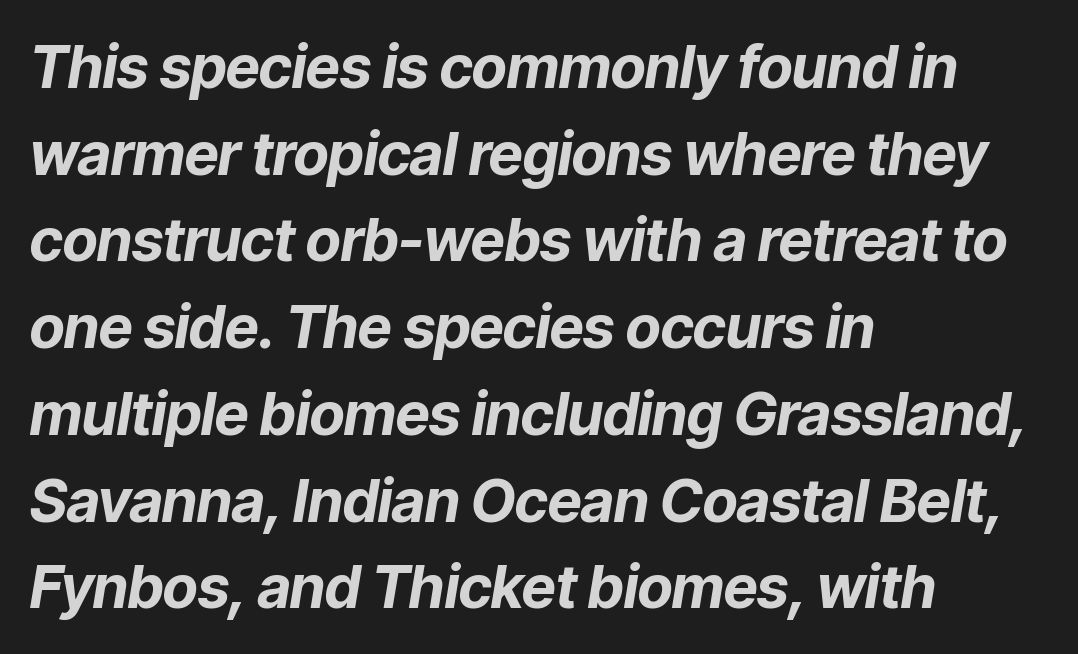
{"italic": "yes", "lean": "right", "slant_degrees": 9, "bold": "yes", "weight": "bold", "width": "normal", "stroke_contrast": "low", "x_height": "medium", "monospaced": "no", "underline": "no", "align": "left", "line_spacing": "normal", "line_spacing_ratio": 1.47, "letter_spacing": "normal", "letter_spacing_em": 0.0, "glyph_px": 59}
